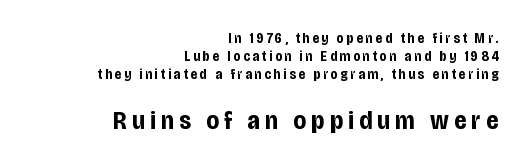
Q: Is the text bold? A: Yes.
Q: Is the text italic (slanted)? A: No, it is upright.
Q: Is the text underlined? A: No.
Q: How is the paragraph aligned? A: Right-aligned.
Q: Is the spacing between letters normal or unusually wide? A: Unusually wide.
Q: Is the spacing between lines tight, normal or loose? A: Normal.
Q: Which block of text is set in a larger size, the first (top) or the second (bottom)? A: The second (bottom) one.
